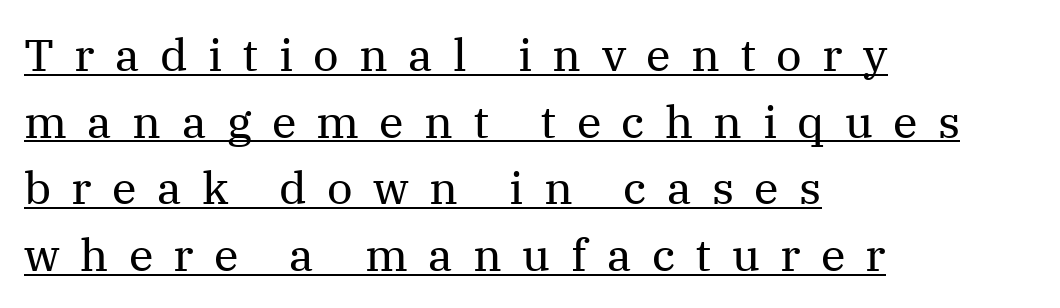
Letters have the restrained weight of plain body copy at most. The lettering holds an erect, upright posture throughout. Inter-character spacing is expanded well beyond the font's built-in metrics. Each letter's strokes conclude with small projecting serifs. Is this a fixed-width face? No — the glyphs have proportional, varying widths.
